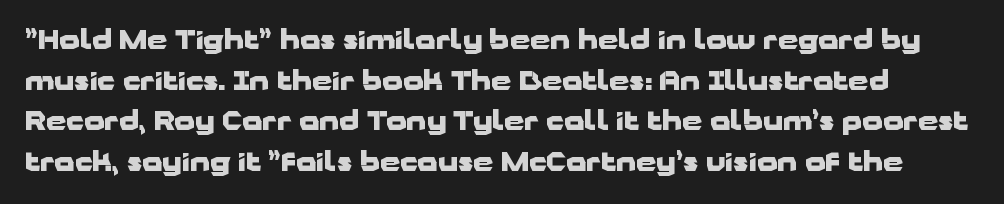
The image shows 26 px bold type, upright; set normal line spacing (1.56x), normal letter spacing, not underlined.
